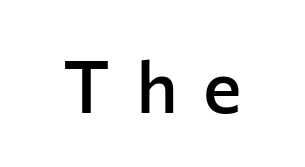
Each letter keeps its own natural width here, so spacing adapts to shape. Designer's note — italics off, roman on. The sample has been set in demibold, a notch under bold. Unmarked baselines from the first word to the last. The face used here is a sans, in the tradition of grotesques and geometrics. Short note: letters widely spaced.
